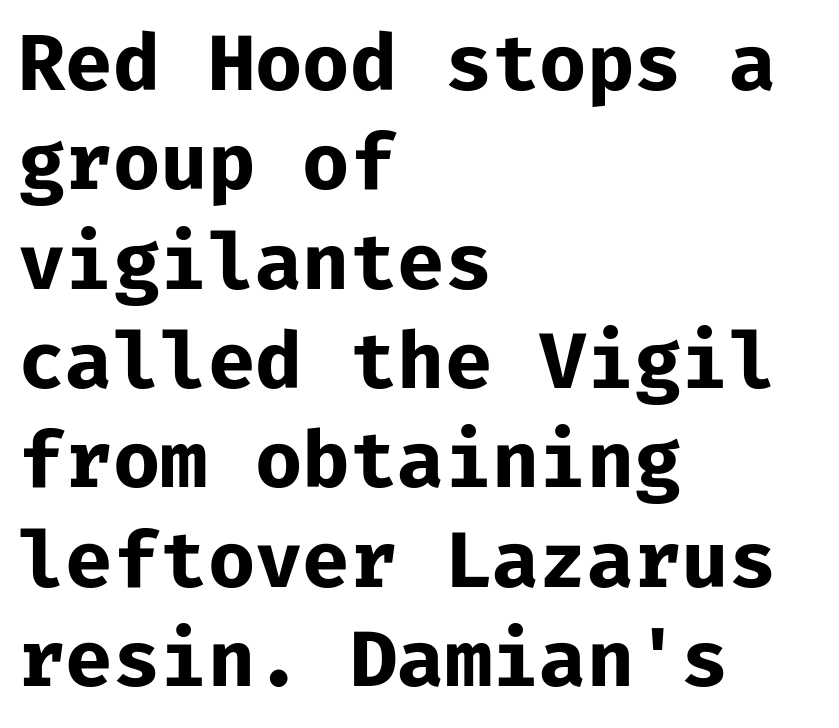
The image shows 77 px bold sans-serif type, upright, monospaced; set left-aligned, normal line spacing (1.29x), normal letter spacing, not underlined; low stroke contrast and a medium x-height.
